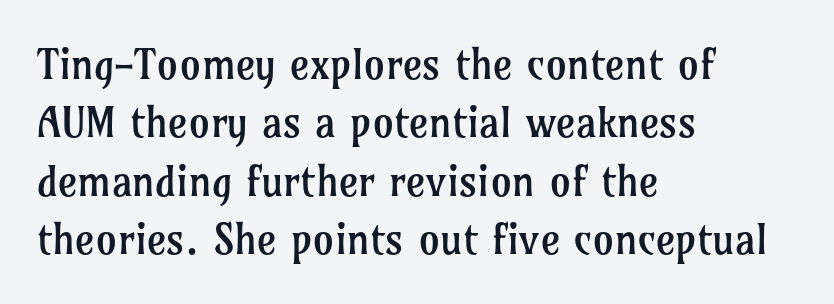
The image shows 42 px regular-weight serif type, upright; set left-aligned, normal line spacing (1.39x), normal letter spacing, not underlined; low stroke contrast and a medium x-height.
